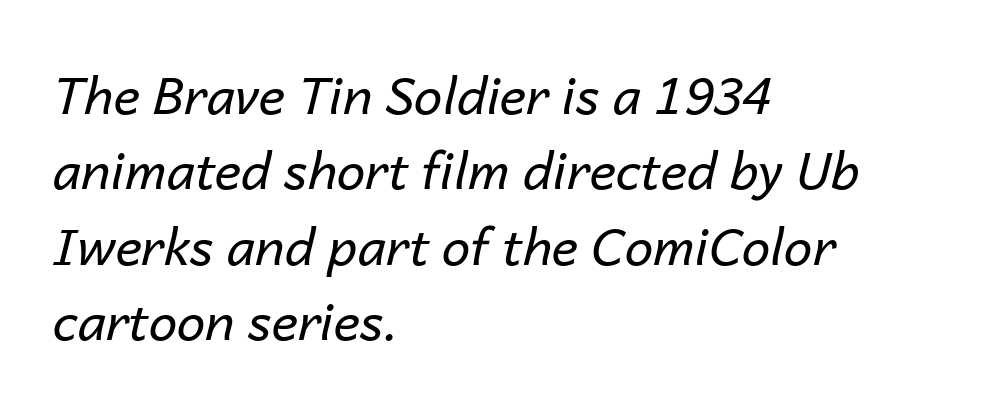
Summary of vertical rhythm: regular, with standard interline spacing. Observe the lean: these are italic letterforms. Every row of glyphs begins at an identical x-position on the left. Tracking value appears to be zero — textbook default spacing.
